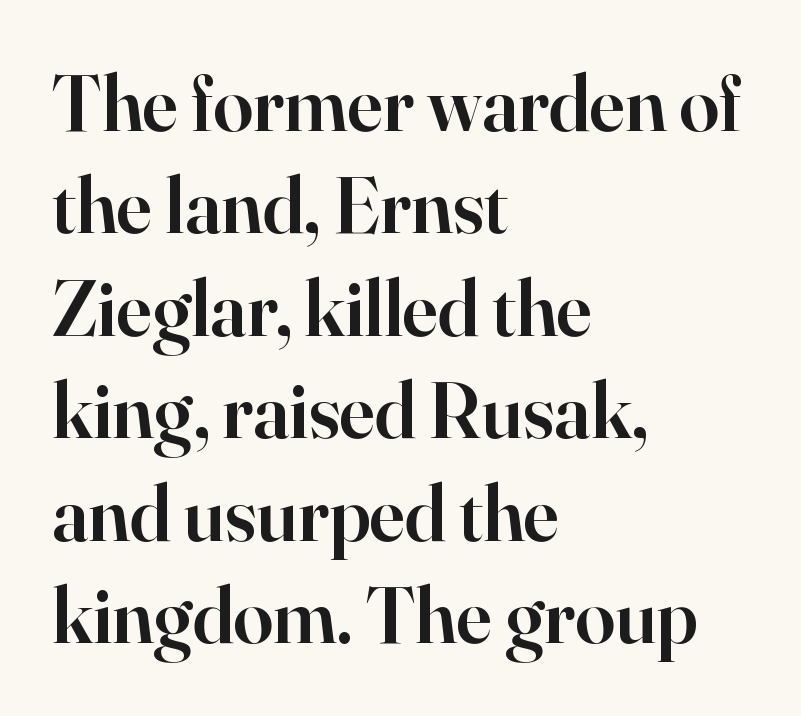
The image shows 80 px semibold serif type, upright; set left-aligned, normal line spacing (1.28x), normal letter spacing, not underlined; high stroke contrast and a small x-height.
